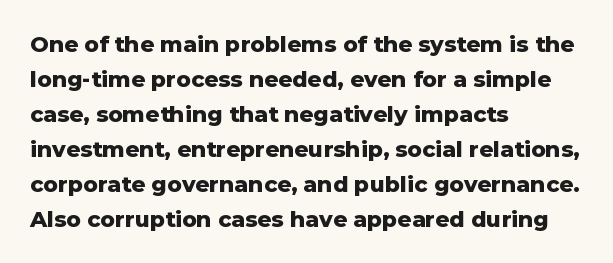
Horizontal bands of white between lines are of average thickness. The rendering keeps characters at their native spacing. Line beginnings align vertically; line endings do not. The font is running at its bold setting. No italicization has been applied; the sample stays upright.
